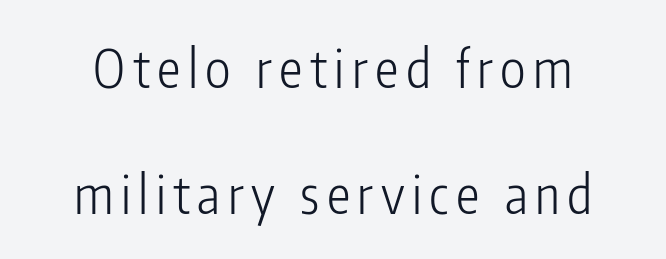
Nope, no serifs anywhere on these letters. Does the leading feel generous? Absolutely, it's lavish. Bold? No — there's no thickening of the strokes. Quick note: underline off. Looks like regular typesetting: each glyph gets only the width it needs.
